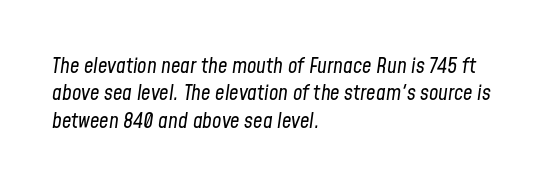
{"italic": "yes", "lean": "right", "slant_degrees": 8, "bold": "no", "underline": "no", "align": "left", "line_spacing": "normal", "line_spacing_ratio": 1.3, "letter_spacing": "normal", "letter_spacing_em": 0.0, "glyph_px": 21}
